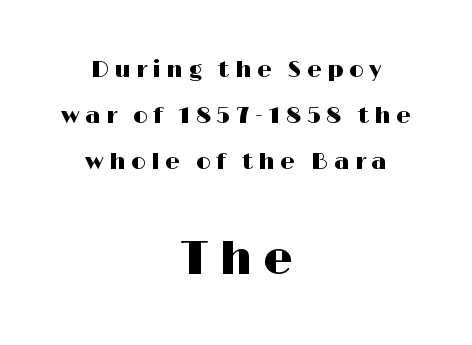
The image shows 46 px wide sans-serif type, upright; set centered, loose line spacing (2.01x), unusually wide letter spacing (+0.24 em), not underlined; the second (bottom) block is 2.0x larger; high stroke contrast and a medium x-height.
